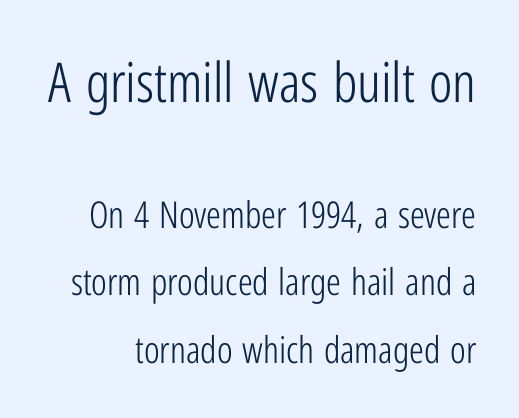
These lines are rendered in a variable-pitch font. Glance below the letters and you will spot only blank space. This is the regular roman posture of the typeface. Is the type heavy? It reads as light-to-regular instead. Tracking value appears to be zero — textbook default spacing. Check where the strokes stop: nothing finishes them off — pure sans.
